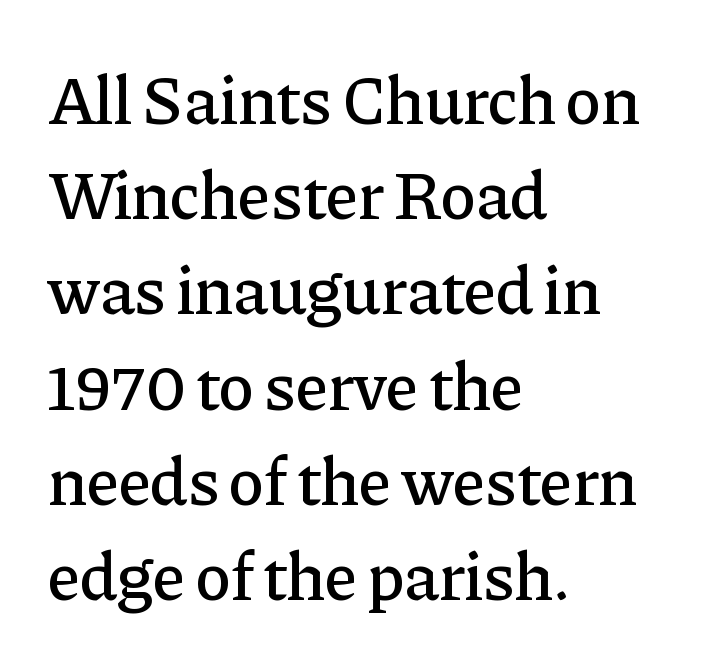
The image shows 68 px serif type, upright; set left-aligned, normal line spacing (1.4x), normal letter spacing, not underlined; low stroke contrast and a medium x-height.
